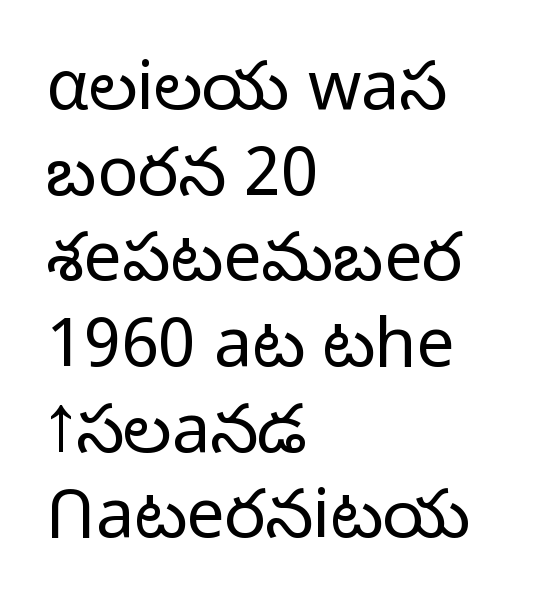
Q: Is the text bold? A: No.
Q: Is the text italic (slanted)? A: No, it is upright.
Q: Is the typeface a serif or a sans-serif typeface? A: Sans-serif.
Q: Is the text underlined? A: No.
Q: How is the paragraph aligned? A: Left-aligned.
Q: Is the spacing between letters normal or unusually wide? A: Normal.
Q: Is the spacing between lines tight, normal or loose? A: Normal.
Q: Width (condensed, normal, or wide)? A: Normal.
Q: Stroke contrast? A: Low.
Q: x-height? A: Medium.
Q: Monospaced? A: No.
